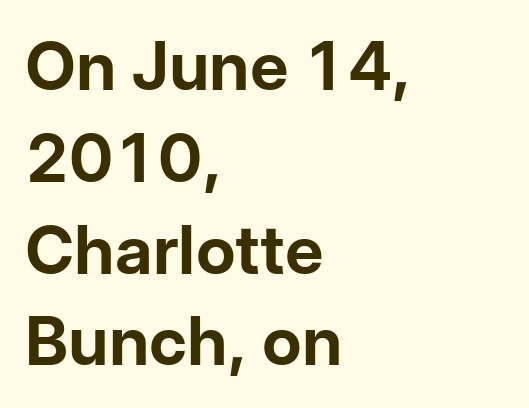
Q: Is the text bold? A: Yes.
Q: Is the text italic (slanted)? A: No, it is upright.
Q: Is the typeface a serif or a sans-serif typeface? A: Sans-serif.
Q: Is the text underlined? A: No.
Q: How is the paragraph aligned? A: Left-aligned.
Q: Is the spacing between letters normal or unusually wide? A: Normal.
Q: Is the spacing between lines tight, normal or loose? A: Normal.
Q: Width (condensed, normal, or wide)? A: Normal.
Q: Stroke contrast? A: Low.
Q: x-height? A: Medium.
Q: Monospaced? A: No.
